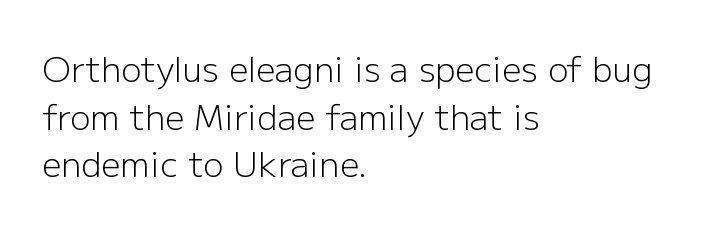
Q: Is the text bold? A: No.
Q: Is the text italic (slanted)? A: No, it is upright.
Q: Is the typeface a serif or a sans-serif typeface? A: Sans-serif.
Q: Is the text underlined? A: No.
Q: How is the paragraph aligned? A: Left-aligned.
Q: Is the spacing between letters normal or unusually wide? A: Normal.
Q: Is the spacing between lines tight, normal or loose? A: Normal.
Q: Width (condensed, normal, or wide)? A: Normal.
Q: Stroke contrast? A: Low.
Q: x-height? A: Medium.
Q: Monospaced? A: No.
